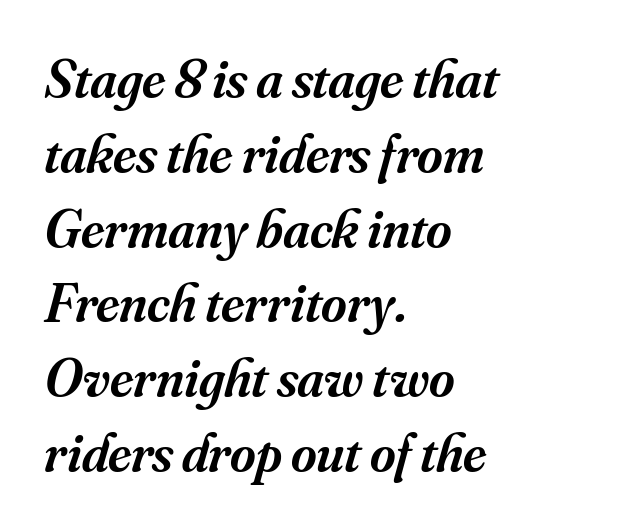
The image shows 55 px semibold serif type, italic (leaning right); set left-aligned, normal line spacing (1.36x), normal letter spacing, not underlined; medium stroke contrast and a small x-height.
